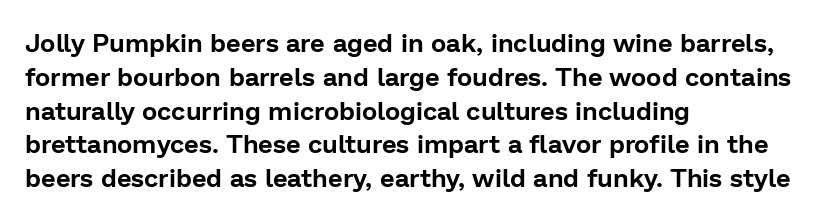
{"italic": "no", "underline": "no", "align": "left", "line_spacing": "normal", "line_spacing_ratio": 1.3, "letter_spacing": "normal", "letter_spacing_em": 0.0, "glyph_px": 26}
